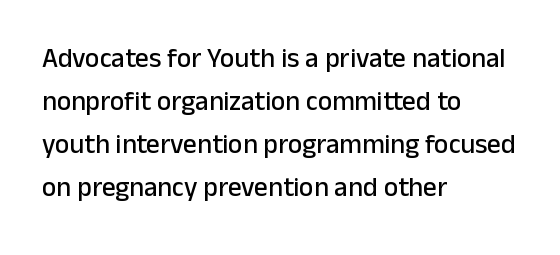
The image shows 27 px text type, upright; set left-aligned, normal line spacing (1.59x), normal letter spacing, not underlined.
